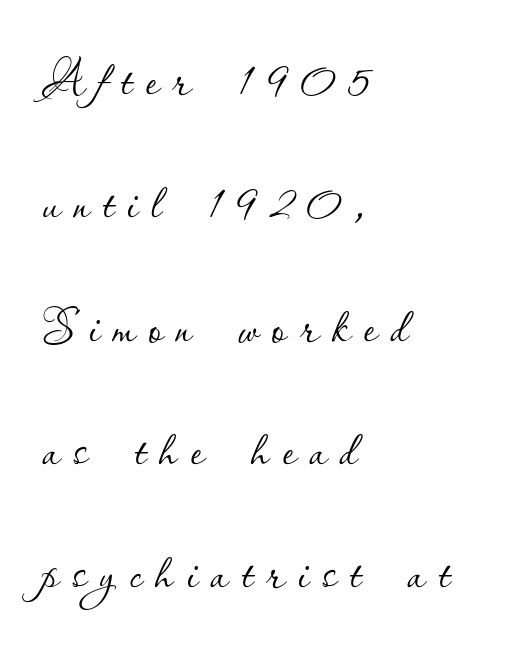
The image shows 67 px thin type; set left-aligned, line spacing 1.84x, not underlined; low stroke contrast and a small x-height.
